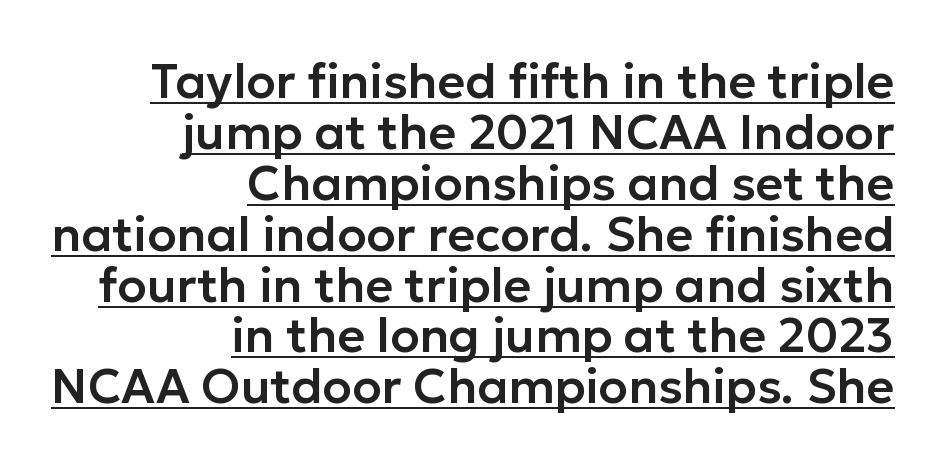
The image shows 48 px sans-serif type, upright; set right-aligned, tight line spacing (1.06x), normal letter spacing, underlined; low stroke contrast and a medium x-height.
